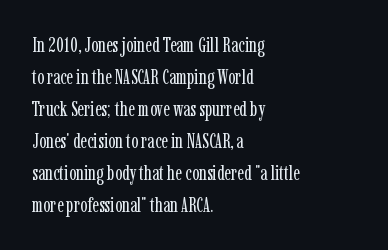
Q: Is the text bold? A: No.
Q: Is the text italic (slanted)? A: No, it is upright.
Q: Is the text underlined? A: No.
Q: How is the paragraph aligned? A: Left-aligned.
Q: Is the spacing between letters normal or unusually wide? A: Normal.
Q: Is the spacing between lines tight, normal or loose? A: Normal.
